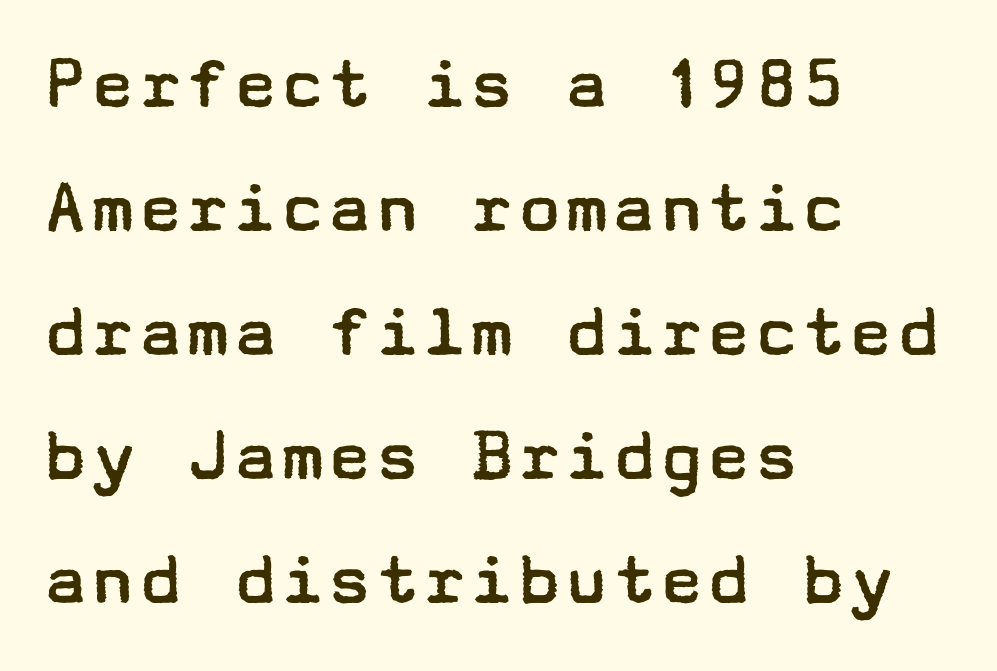
{"serif": "no", "italic": "no", "bold": "no", "weight": "regular", "width": "wide", "stroke_contrast": "low", "x_height": "medium", "underline": "no", "align": "left", "line_spacing": "normal", "line_spacing_ratio": 1.57, "letter_spacing": "normal", "letter_spacing_em": 0.0, "glyph_px": 79}
